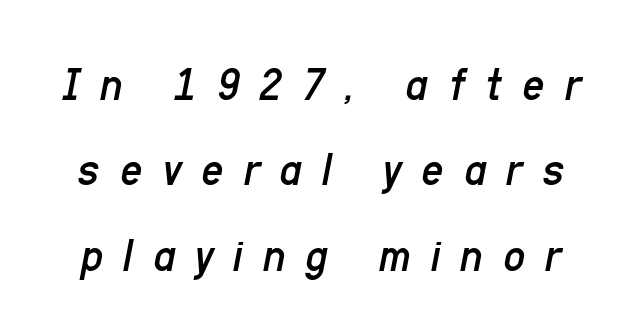
The face used here is rendered with a markedly widened letterfit. No letter is thick-stroked: the sample isn't bold. This rendering features lettering with no underline. Posture: slanted. Character widths vary here, with narrow letters taking less room than wide ones.
